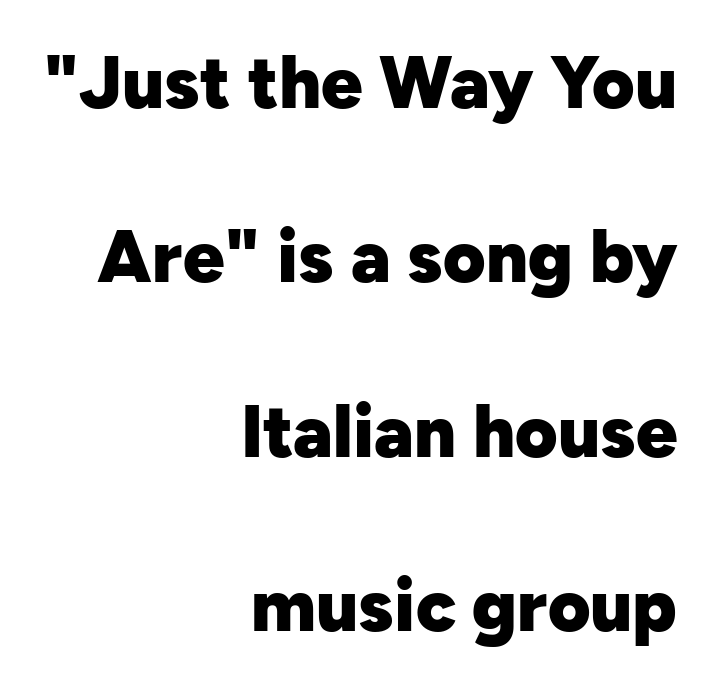
{"serif": "no", "italic": "no", "bold": "yes", "weight": "heavy", "width": "normal", "stroke_contrast": "low", "x_height": "medium", "monospaced": "no", "underline": "no", "align": "right", "line_spacing": "loose", "line_spacing_ratio": 2.39, "letter_spacing": "normal", "letter_spacing_em": 0.0, "glyph_px": 73}
